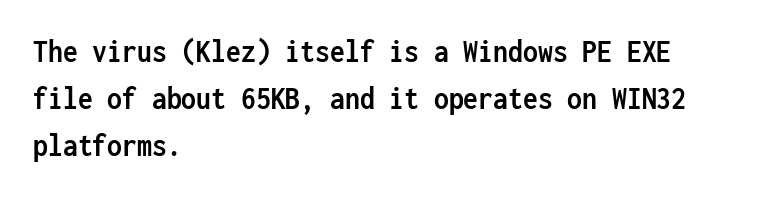
Each word holds together tightly as a unit, with standard inter-letter gaps. Rendered with straight, roman letterforms. Bare-footed words on every line. Line starts are locked; line ends wander.
